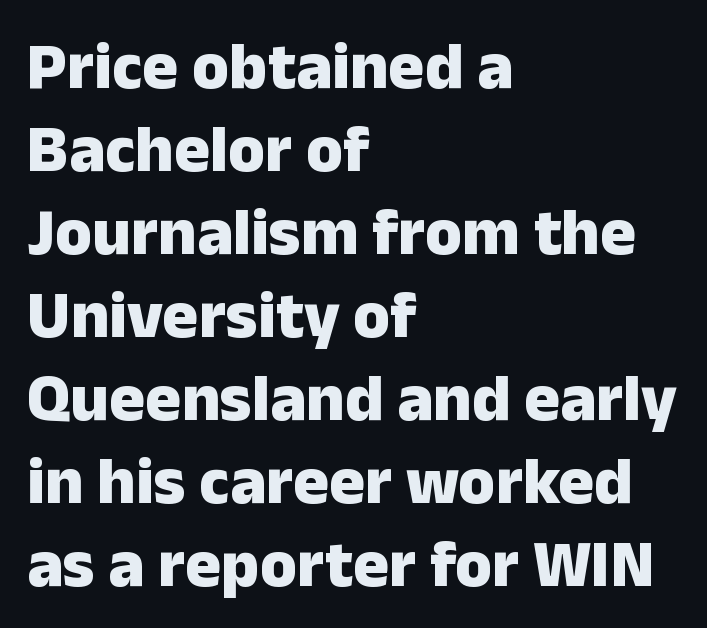
Q: Is the text bold? A: Yes.
Q: Is the text italic (slanted)? A: No, it is upright.
Q: Is the typeface a serif or a sans-serif typeface? A: Sans-serif.
Q: Is the text underlined? A: No.
Q: How is the paragraph aligned? A: Left-aligned.
Q: Is the spacing between letters normal or unusually wide? A: Normal.
Q: Width (condensed, normal, or wide)? A: Normal.
Q: Stroke contrast? A: Low.
Q: x-height? A: Medium.
Q: Monospaced? A: No.
